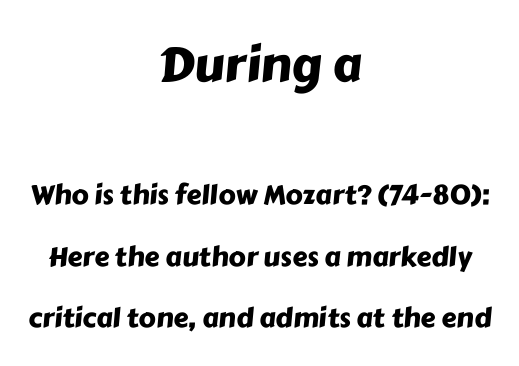
The image shows 48 px sans-serif type; set centered, loose line spacing (2.27x), normal letter spacing, not underlined; the first (top) block is 1.78x larger; low stroke contrast and a medium x-height.
